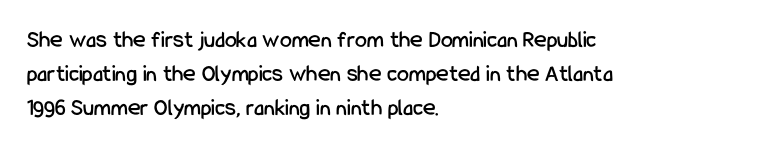
{"italic": "no", "underline": "no", "align": "left", "line_spacing": "normal", "line_spacing_ratio": 1.41, "letter_spacing": "normal", "letter_spacing_em": 0.0, "glyph_px": 24}
